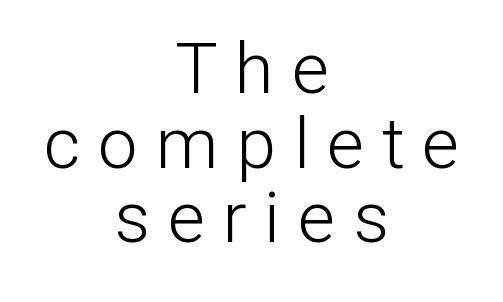
The letterforms stand isolated, each surrounded by extra space. Centered paragraph, ragged on both sides. Check under the words: just untouched page. Every stem runs plumb, perpendicular to the baseline. Font category for this specimen: sans-serif. Weight: not bold — regular or lighter.
